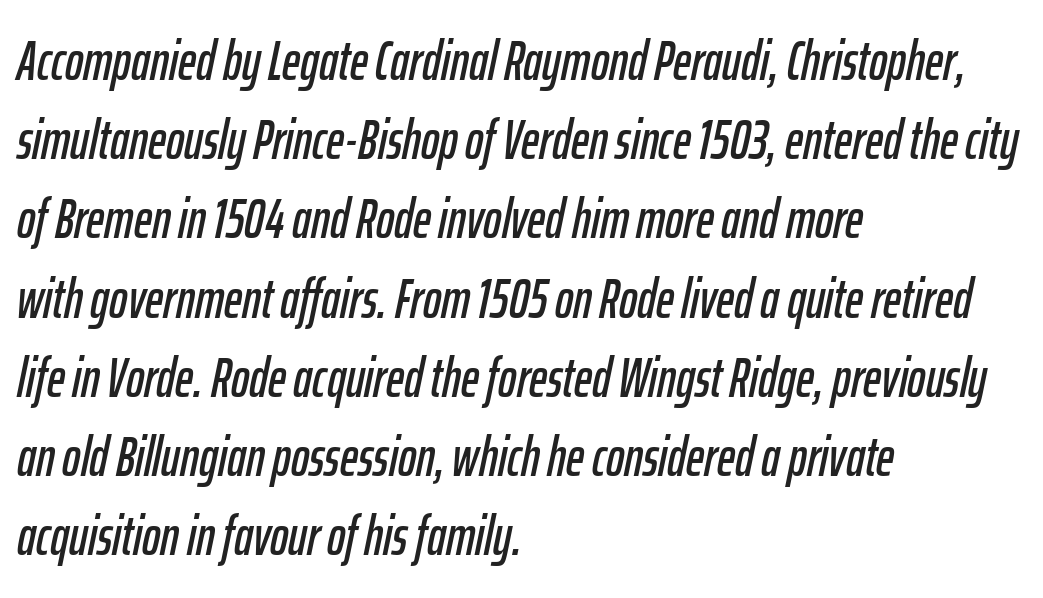
{"italic": "yes", "lean": "right", "slant_degrees": 12, "width": "condensed", "stroke_contrast": "low", "x_height": "medium", "monospaced": "no", "underline": "no", "align": "left", "line_spacing": "normal", "line_spacing_ratio": 1.44, "letter_spacing": "normal", "letter_spacing_em": 0.0, "glyph_px": 55}
